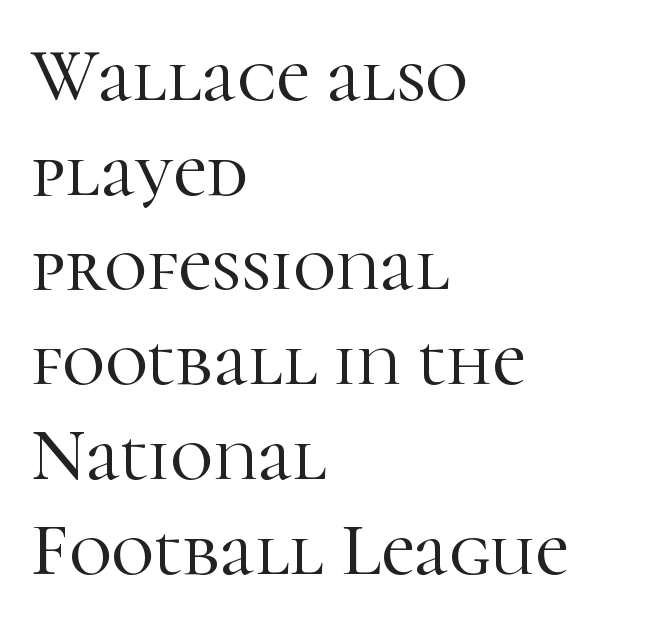
Q: Is the text italic (slanted)? A: No, it is upright.
Q: Is the typeface a serif or a sans-serif typeface? A: Serif.
Q: Is the text underlined? A: No.
Q: How is the paragraph aligned? A: Left-aligned.
Q: Is the spacing between letters normal or unusually wide? A: Normal.
Q: Is the spacing between lines tight, normal or loose? A: Normal.
Q: Width (condensed, normal, or wide)? A: Normal.
Q: Stroke contrast? A: High.
Q: x-height? A: Medium.
Q: Monospaced? A: No.
